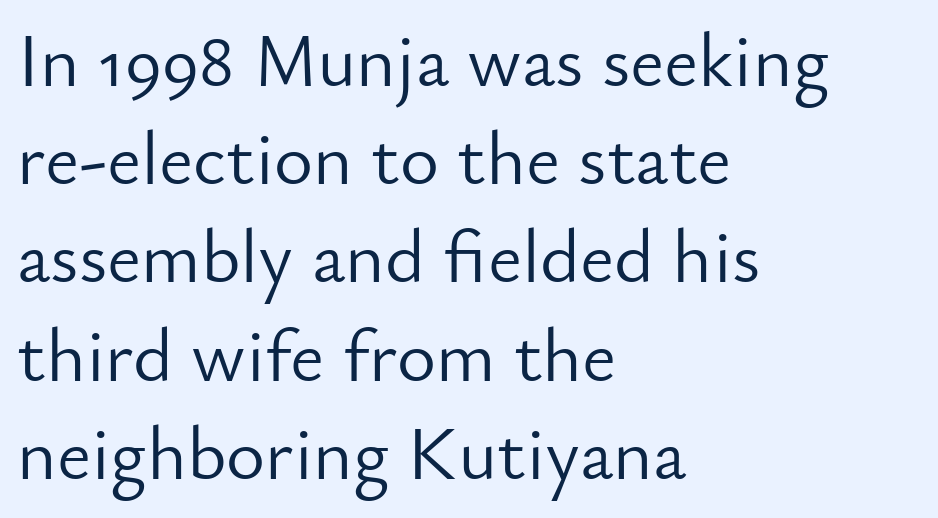
The letters carry no serifs — their stems end cleanly without finishing strokes. Each stroke keeps to a modest, everyday thickness or less. The text block is weighted toward the left margin, trailing off unevenly rightward. The space beneath each line is pristine and unruled. Varying glyph widths throughout — classic text-font behaviour.
